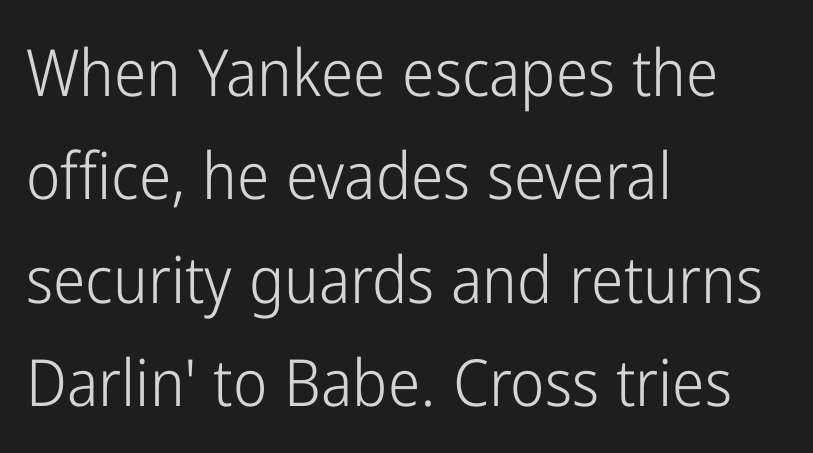
{"serif": "no", "italic": "no", "bold": "no", "weight": "light", "width": "condensed", "stroke_contrast": "low", "x_height": "medium", "monospaced": "no", "underline": "no", "align": "left", "line_spacing": "normal", "line_spacing_ratio": 1.59, "letter_spacing": "normal", "letter_spacing_em": 0.0, "glyph_px": 65}
